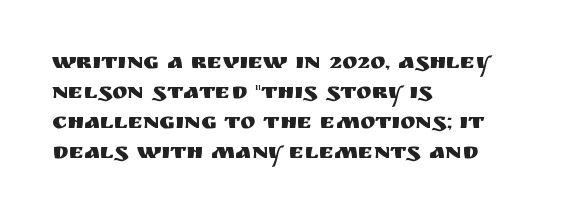
Q: Is the text italic (slanted)? A: No, it is upright.
Q: Is the text underlined? A: No.
Q: How is the paragraph aligned? A: Left-aligned.
Q: Is the spacing between letters normal or unusually wide? A: Normal.
Q: Is the spacing between lines tight, normal or loose? A: Normal.
